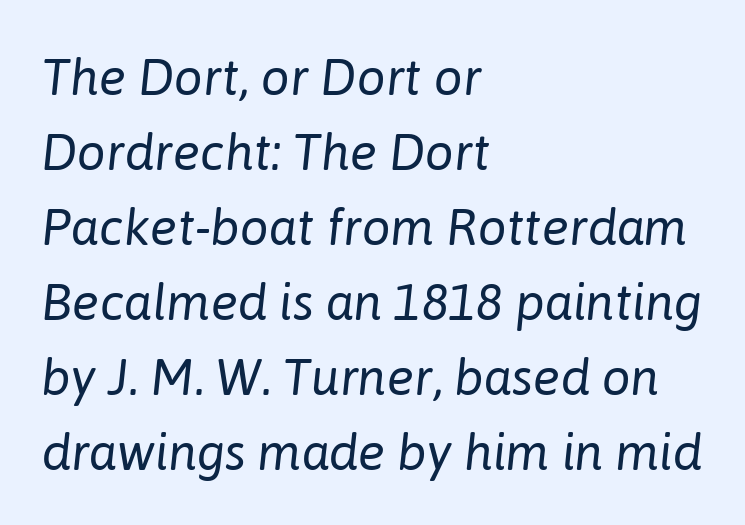
A normal amount of white space separates one row of letters from the next. The glyphs are unaccompanied by any horizontal stroke below them. Notice how the stems are inclined rather than vertical — that's the hallmark of italics. The passage shown is typed in a proportional face where columns would drift.
